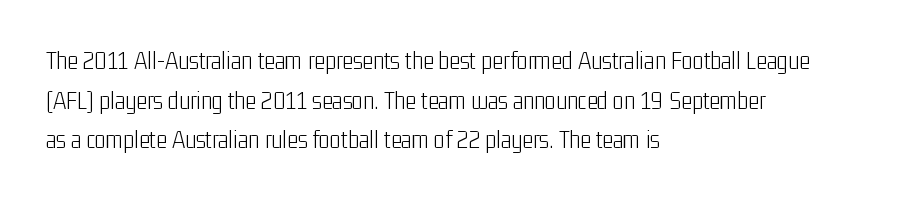
The block of text has a typical density, with ordinary space between rows. The line texture is even and compact thanks to regular tracking. Nothing heavy about these letters — not bold at all. Which margin do the lines hug? The left one — the right edge is uneven.
